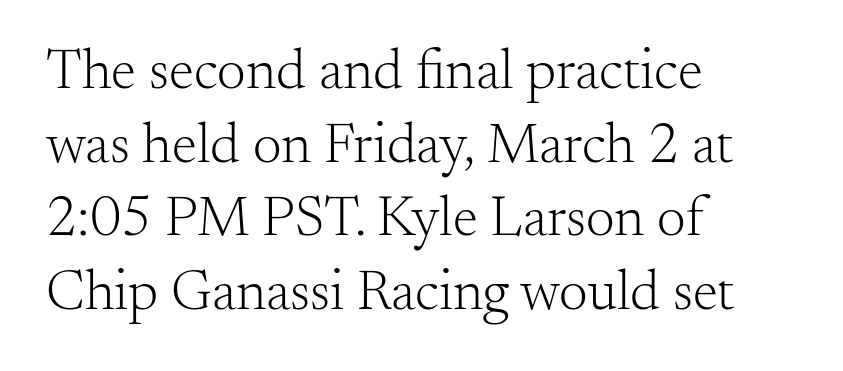
The image shows 57 px light serif type, upright; set left-aligned, normal line spacing (1.29x), normal letter spacing, not underlined; medium stroke contrast and a small x-height.
